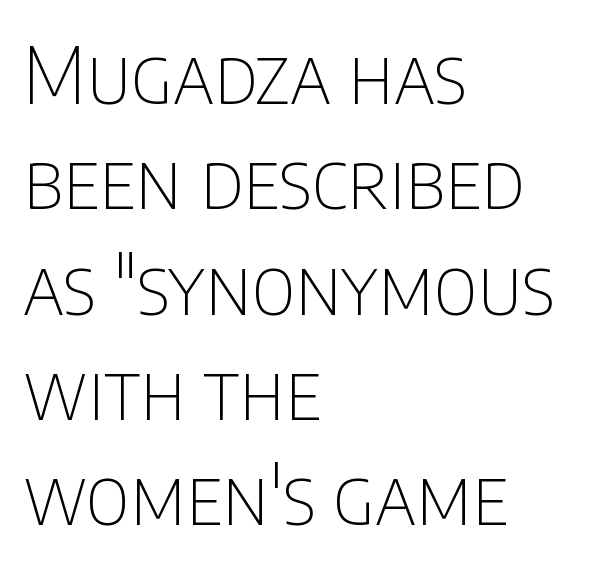
To sum up the face: it is a sans, with no serifs. Descenders are the only things crossing below the line. You could call the tracking neutral — neither tight nor loose. Vertical spacing — default.
